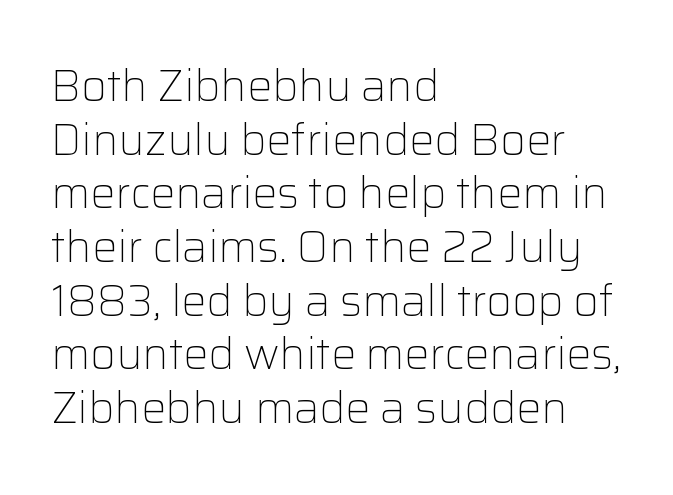
Q: Is the text bold? A: No.
Q: Is the text italic (slanted)? A: No, it is upright.
Q: Is the typeface a serif or a sans-serif typeface? A: Sans-serif.
Q: Is the text underlined? A: No.
Q: How is the paragraph aligned? A: Left-aligned.
Q: Is the spacing between letters normal or unusually wide? A: Normal.
Q: Width (condensed, normal, or wide)? A: Normal.
Q: Stroke contrast? A: Low.
Q: x-height? A: Medium.
Q: Monospaced? A: No.
